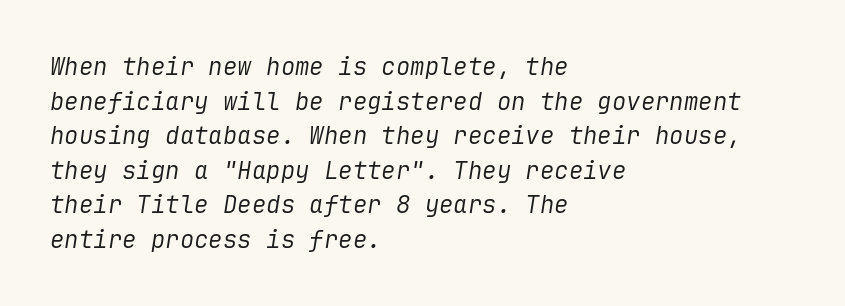
{"italic": "yes", "lean": "right", "slant_degrees": 9, "bold": "no", "underline": "no", "align": "left", "line_spacing": "normal", "line_spacing_ratio": 1.44, "letter_spacing": "normal", "letter_spacing_em": 0.0, "glyph_px": 24}
